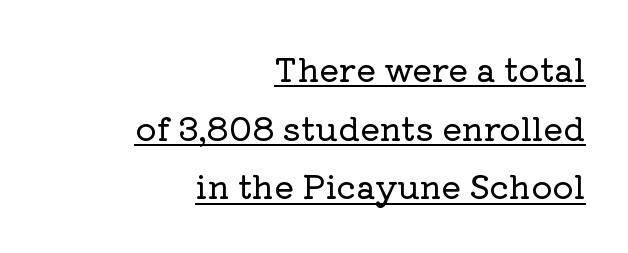
Is this a fixed-width face? No — the glyphs have proportional, varying widths. A student would call this right alignment; a typographer would say flush right, rag left. The passage shown has conventional tracking throughout. Quick note: not italic, upright. Each line of the rendering has a horizontal stroke beneath the glyphs.
